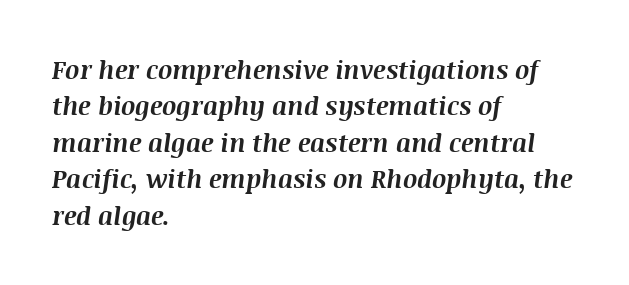
The gaps between neighbouring characters are ordinary and unremarkable. The lines are quadded left. Plain, unruled lines of type. Regarding leading, the lines here are spaced in the standard way. Compared with ordinary roman type, these characters are visibly tilted.
